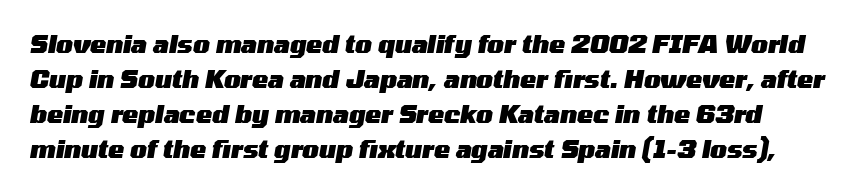
{"italic": "yes", "lean": "right", "slant_degrees": 10, "bold": "yes", "underline": "no", "line_spacing": "normal", "line_spacing_ratio": 1.46, "letter_spacing": "normal", "letter_spacing_em": 0.0, "glyph_px": 24}
